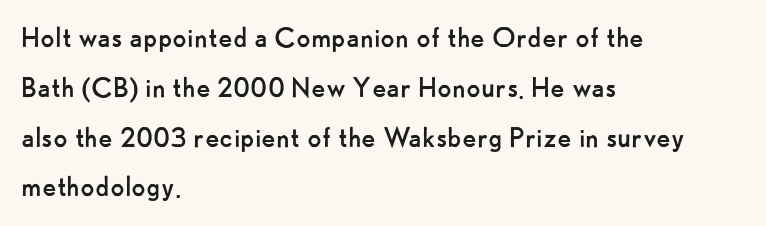
No word sits above an underline. Nothing unusual about the tracking: characters are spaced as the font intends. The passage is arranged the way most books set body copy — flush left. On a weight scale, this lands at 450 or below. Every character sits straight up, as roman type does.
